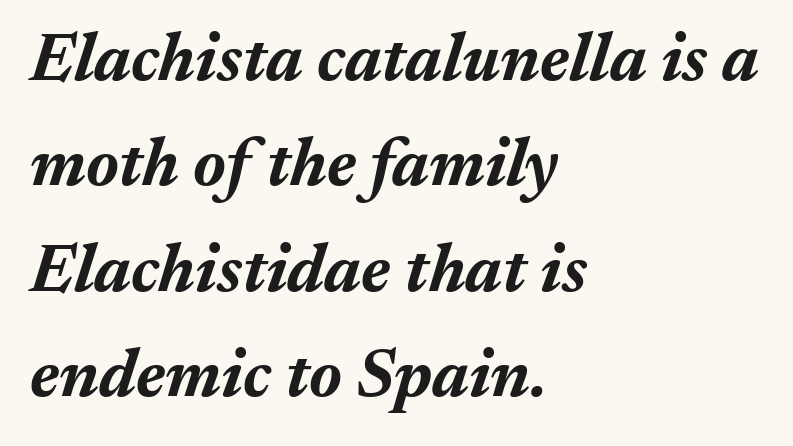
Q: Is the text bold? A: Yes.
Q: Is the text italic (slanted)? A: Yes, it leans right by about 17 degrees.
Q: Is the text underlined? A: No.
Q: How is the paragraph aligned? A: Left-aligned.
Q: Is the spacing between letters normal or unusually wide? A: Normal.
Q: Is the spacing between lines tight, normal or loose? A: Normal.
Q: Width (condensed, normal, or wide)? A: Normal.
Q: Stroke contrast? A: Medium.
Q: x-height? A: Medium.
Q: Monospaced? A: No.
